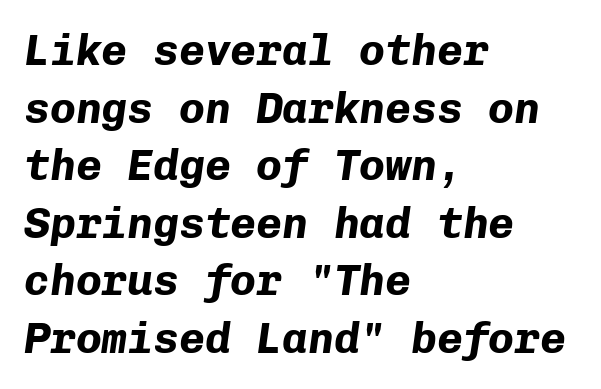
Q: Is the text bold? A: Yes.
Q: Is the text italic (slanted)? A: Yes, it leans right by about 8 degrees.
Q: Is the text underlined? A: No.
Q: How is the paragraph aligned? A: Left-aligned.
Q: Is the spacing between letters normal or unusually wide? A: Normal.
Q: Is the spacing between lines tight, normal or loose? A: Normal.
Q: Width (condensed, normal, or wide)? A: Normal.
Q: Stroke contrast? A: Low.
Q: x-height? A: Medium.
Q: Monospaced? A: Yes.
